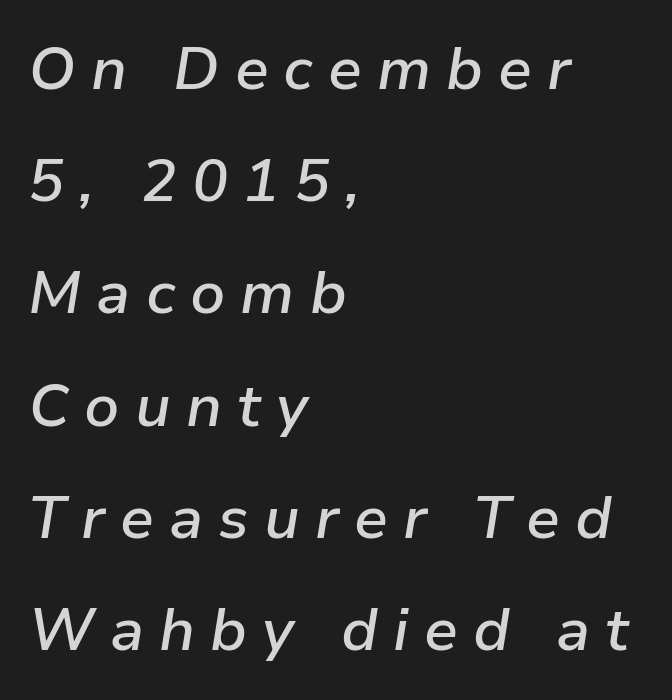
The image shows 60 px semibold type, italic (leaning right); set left-aligned, line spacing 1.87x, unusually wide letter spacing (+0.25 em), not underlined; low stroke contrast and a medium x-height.
